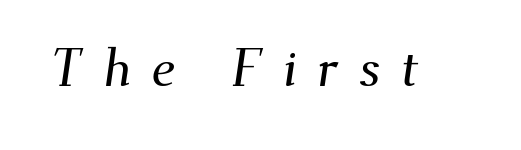
The passage shown is typed in a proportional face where columns would drift. Substantial extra tracking has been applied to these lines. The passage shown is not underscored anywhere. Typographically, this falls in the serif category.
